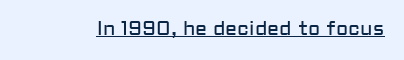
Q: Is the text bold? A: No.
Q: Is the text italic (slanted)? A: No, it is upright.
Q: Is the text underlined? A: Yes.
Q: Is the spacing between letters normal or unusually wide? A: Normal.
